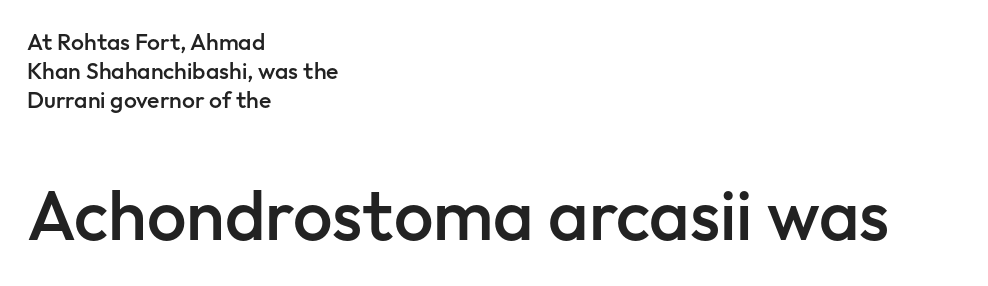
Here the second block reads like a headline and the first like body copy. Tracking value appears to be zero — textbook default spacing. The block of text has a typical density, with ordinary space between rows. The text block is weighted toward the left margin, trailing off unevenly rightward.
